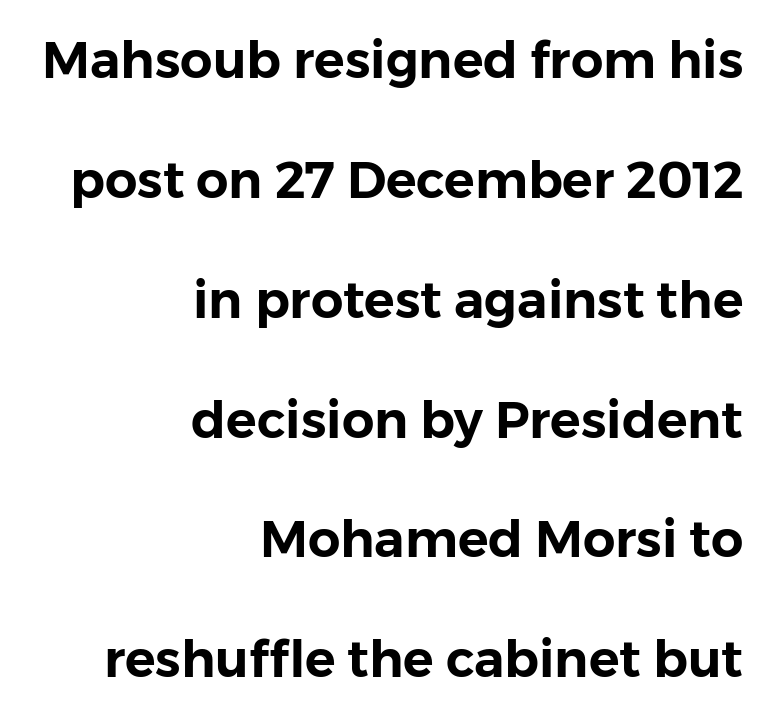
The image shows 51 px sans-serif type, upright; set right-aligned, loose line spacing (2.35x), normal letter spacing, not underlined; low stroke contrast and a medium x-height.
